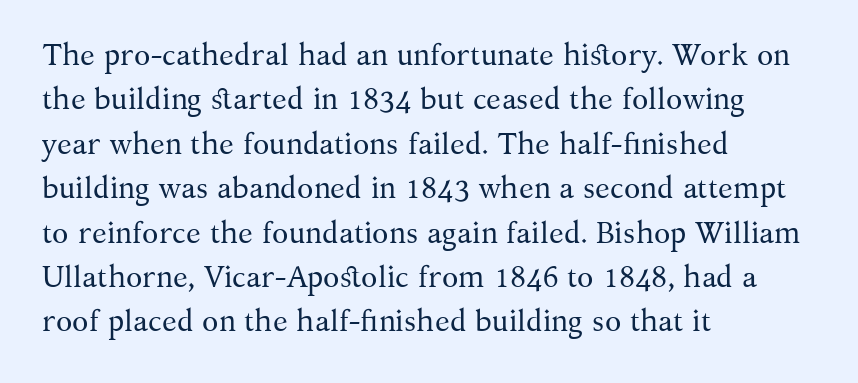
Examine the stroke ends and you'll spot serifs. In terms of posture, this sample is upright. Leftover space on each line is placed entirely after the last word. The cut favours lightness, reaching ordinary text weight at its darkest.
